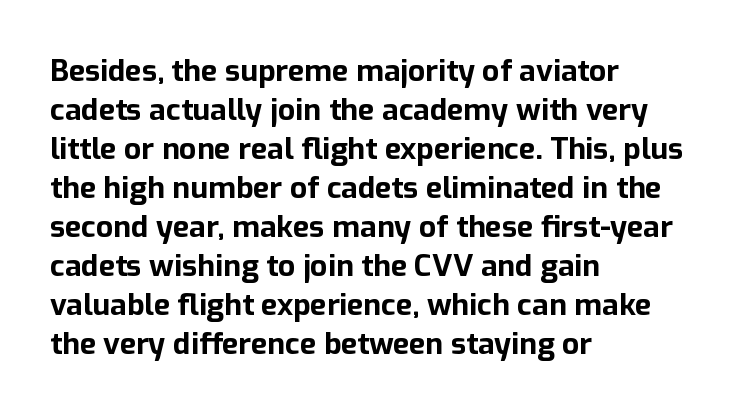
Heavy, bold letterforms. If you drew a ruler down the left edge, every line would touch it. Short note: letters normally spaced. Unlike italic type, these characters show no tilt at all. The letters advance in unequal steps, a hallmark of proportional type. The lines sit at an ordinary, default distance from one another.
